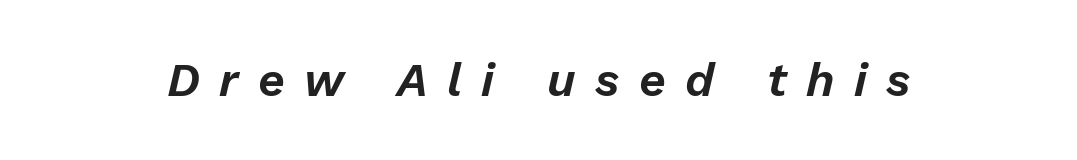
Do the characters align in a grid? No, the font is proportional. Lines of text with bare space underneath. Every character sits at an angle, as italics do. Substantial extra tracking has been applied to these lines.
